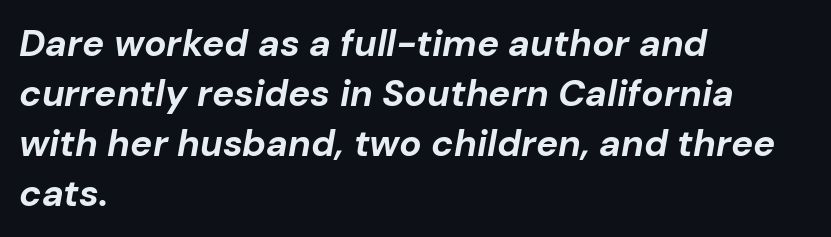
The characters look thick and weighty, a clear bold. Spacing between characters is what you'd get straight out of the box. The whole block is typeset with a tilt. Each letter keeps its own natural width here, so spacing adapts to shape.
